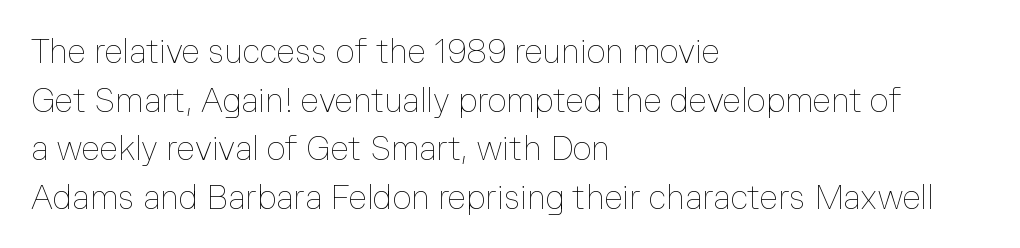
Q: Is the text bold? A: No.
Q: Is the text italic (slanted)? A: No, it is upright.
Q: Is the text underlined? A: No.
Q: How is the paragraph aligned? A: Left-aligned.
Q: Is the spacing between letters normal or unusually wide? A: Normal.
Q: Is the spacing between lines tight, normal or loose? A: Normal.
Q: Width (condensed, normal, or wide)? A: Normal.
Q: Stroke contrast? A: Low.
Q: x-height? A: Medium.
Q: Monospaced? A: No.
